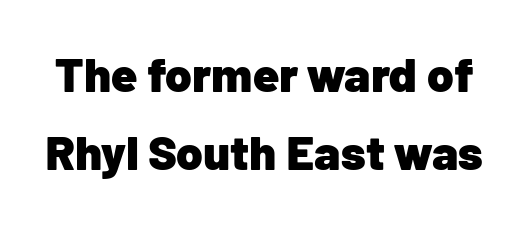
{"serif": "no", "italic": "no", "bold": "yes", "weight": "heavy", "width": "normal", "stroke_contrast": "low", "x_height": "medium", "monospaced": "no", "underline": "no", "line_spacing": "normal", "line_spacing_ratio": 1.63, "letter_spacing": "normal", "letter_spacing_em": 0.0, "glyph_px": 48}
